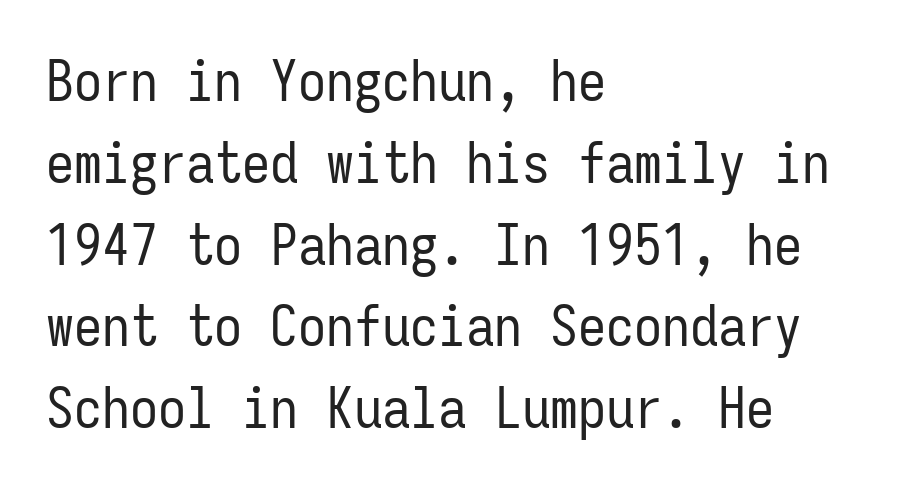
Q: Is the text bold? A: No.
Q: Is the text italic (slanted)? A: No, it is upright.
Q: Is the typeface a serif or a sans-serif typeface? A: Sans-serif.
Q: Is the text underlined? A: No.
Q: How is the paragraph aligned? A: Left-aligned.
Q: Is the spacing between letters normal or unusually wide? A: Normal.
Q: Is the spacing between lines tight, normal or loose? A: Normal.
Q: Width (condensed, normal, or wide)? A: Condensed.
Q: Stroke contrast? A: Low.
Q: x-height? A: Medium.
Q: Monospaced? A: Yes.
